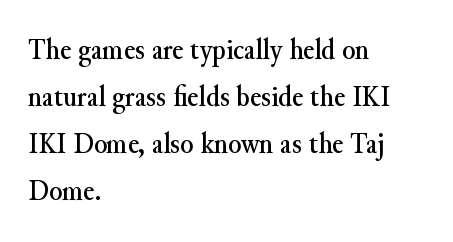
{"serif": "yes", "italic": "no", "width": "normal", "stroke_contrast": "medium", "x_height": "small", "monospaced": "no", "underline": "no", "align": "left", "line_spacing": "normal", "line_spacing_ratio": 1.57, "letter_spacing": "normal", "letter_spacing_em": 0.0, "glyph_px": 30}
